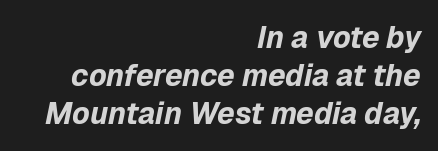
The image shows 30 px bold type, italic (leaning right); set right-aligned, normal line spacing (1.27x), normal letter spacing, not underlined; low stroke contrast and a medium x-height.
